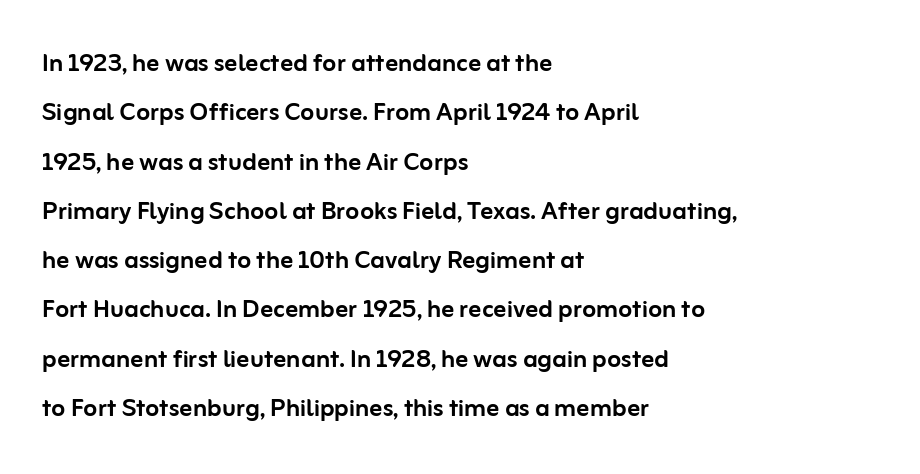
{"serif": "no", "italic": "no", "width": "normal", "stroke_contrast": "low", "x_height": "medium", "monospaced": "no", "underline": "no", "align": "left", "line_spacing": "normal", "line_spacing_ratio": 1.54, "letter_spacing": "normal", "letter_spacing_em": 0.0, "glyph_px": 32}
